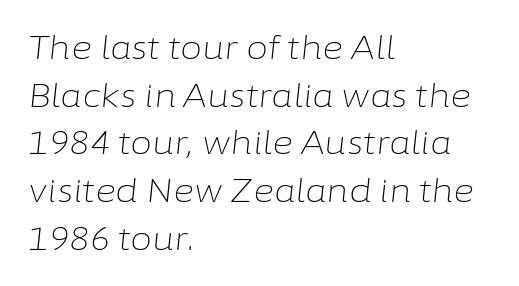
Q: Is the text bold? A: No.
Q: Is the text italic (slanted)? A: Yes, it leans right by about 6 degrees.
Q: Is the text underlined? A: No.
Q: How is the paragraph aligned? A: Left-aligned.
Q: Is the spacing between letters normal or unusually wide? A: Normal.
Q: Is the spacing between lines tight, normal or loose? A: Normal.
Q: Width (condensed, normal, or wide)? A: Normal.
Q: Stroke contrast? A: Low.
Q: x-height? A: Medium.
Q: Monospaced? A: No.
